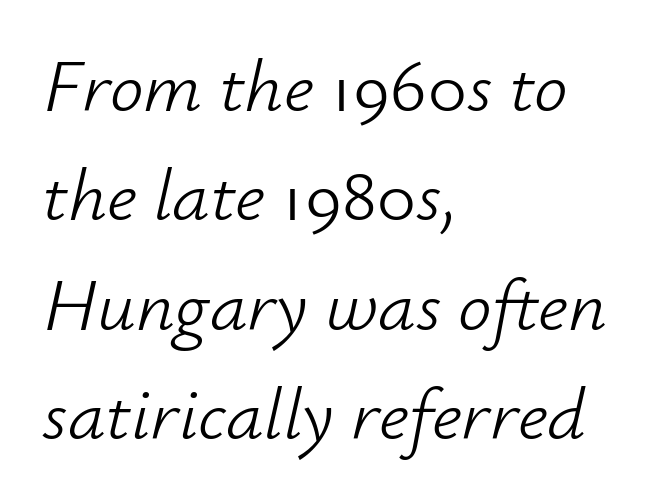
The line texture is even and compact thanks to regular tracking. The rag falls on the right side of this text block. Is the type slanted? Yes — the strokes lean at a clear angle. Anything drawn beneath the words? Only blank space.
